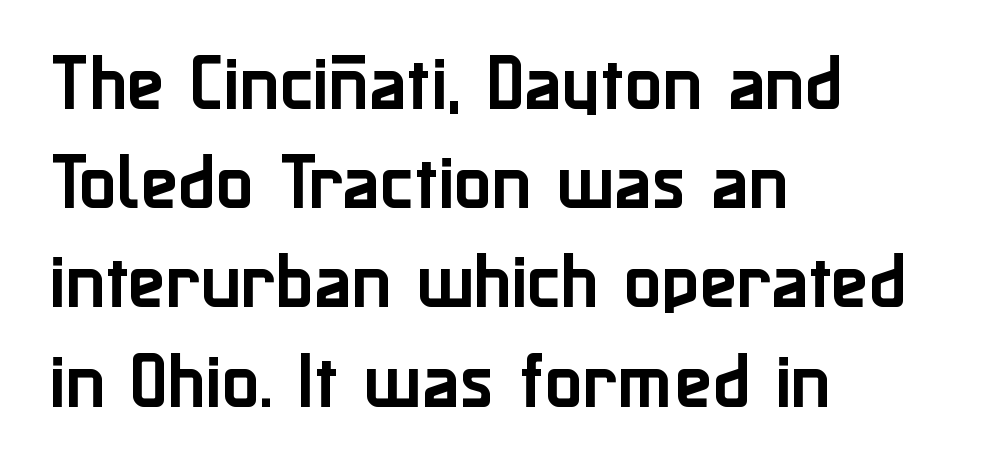
The image shows 62 px sans-serif type, upright; set left-aligned, normal line spacing (1.6x), normal letter spacing, not underlined; low stroke contrast and a medium x-height.
